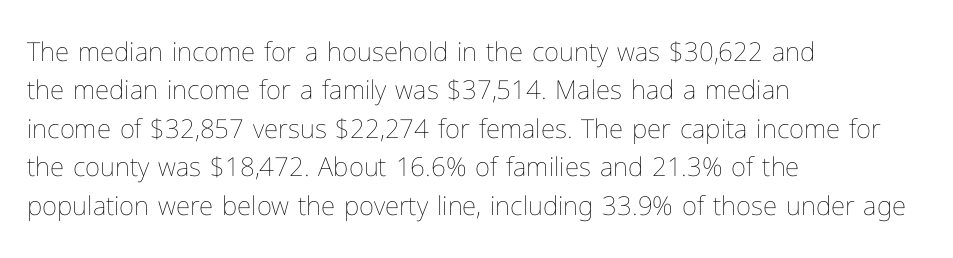
Leftover space on each line is placed entirely after the last word. The font sits on the lighter half of the weight spectrum, regular included. Here the glyphs are tracked normally, forming tight word shapes. Evenly set lines give the paragraph a standard silhouette. The area under the type is left untouched. The letters stand upright; this is a roman face.
